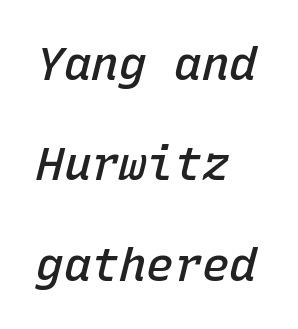
No word sits above an underline. It's the slanting kind of type. Looks like terminal output: every glyph gets an equal slot. Its strokes are somewhat broadened, the hallmark of semibold type.
